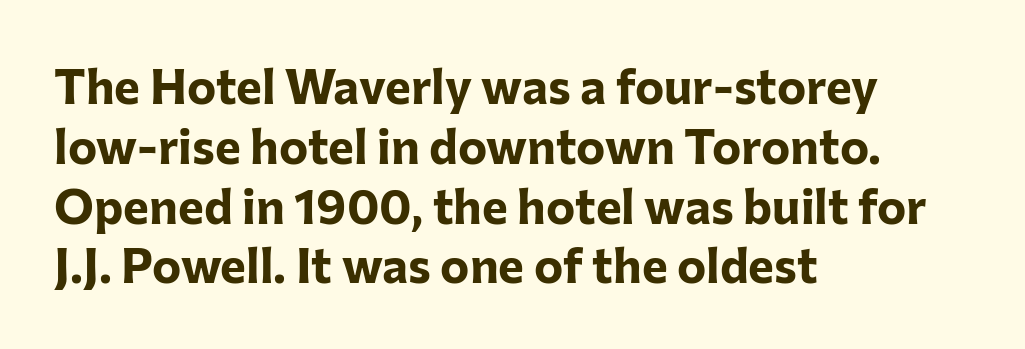
Serif or sans? Sans — the stroke terminals are bare. Honestly, there is no underline to notice here at all. Inter-character spacing is left at the font's built-in metrics. The passage is arranged the way most books set body copy — flush left. Vertical strokes here are truly vertical.
